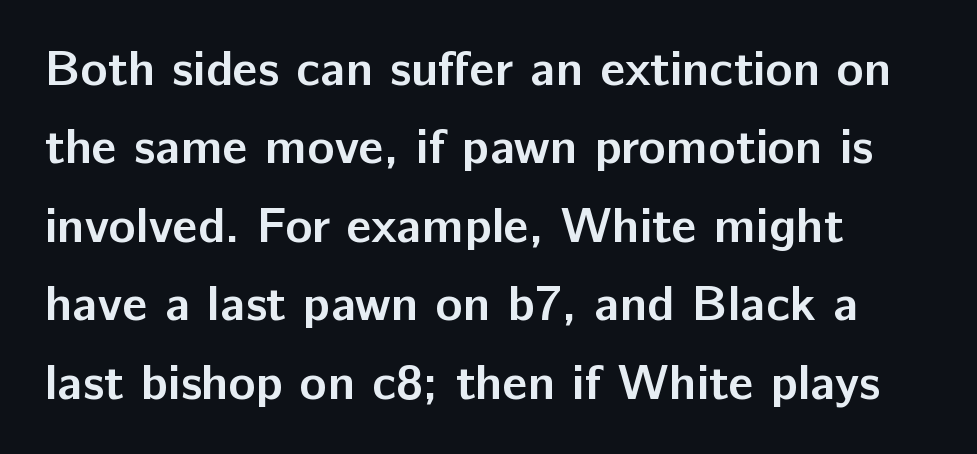
If you drew a ruler down the left edge, every line would touch it. Summary of vertical rhythm: regular, with standard interline spacing. Thick stems and heavy bowls — unmistakably bold. Note the varied advance widths — an 'i' is clearly narrower than an 'm'. Does extra space separate the letters? No, they use regular spacing.
